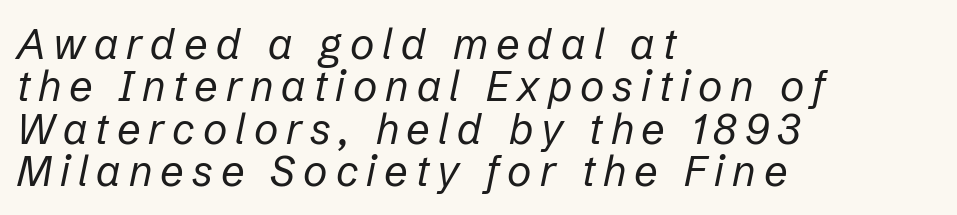
Q: Is the text bold? A: No.
Q: Is the text italic (slanted)? A: Yes, it leans right by about 12 degrees.
Q: Is the text underlined? A: No.
Q: How is the paragraph aligned? A: Left-aligned.
Q: Is the spacing between lines tight, normal or loose? A: Tight.
Q: Width (condensed, normal, or wide)? A: Normal.
Q: Stroke contrast? A: Low.
Q: x-height? A: Medium.
Q: Monospaced? A: No.
